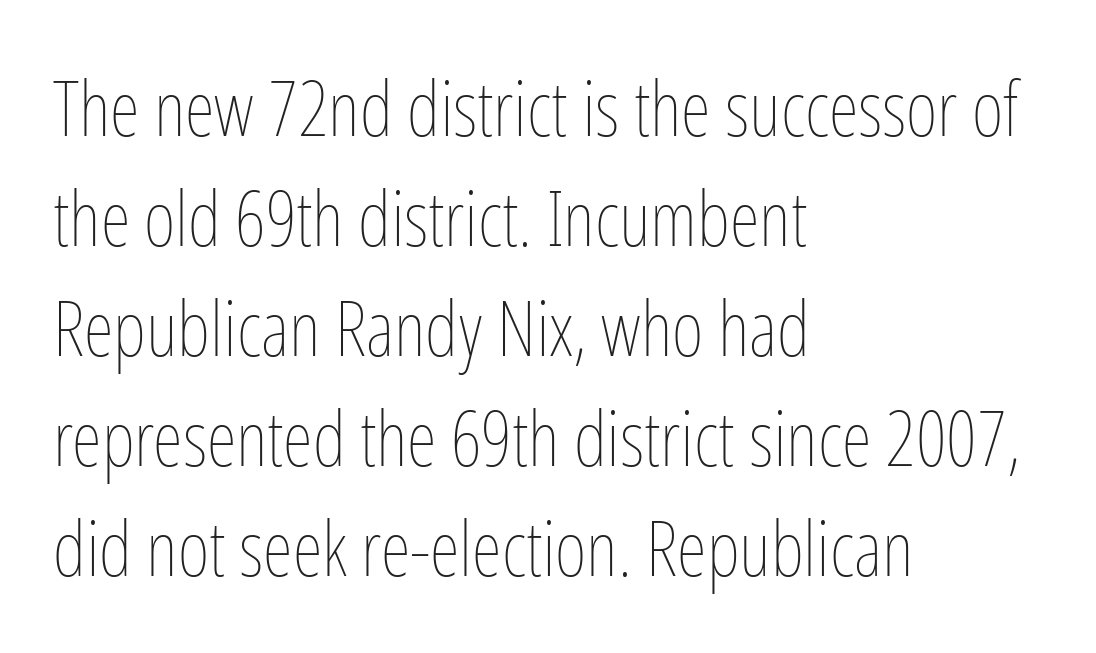
{"italic": "no", "bold": "no", "weight": "thin", "width": "condensed", "stroke_contrast": "low", "x_height": "medium", "monospaced": "no", "underline": "no", "align": "left", "line_spacing": "normal", "line_spacing_ratio": 1.43, "letter_spacing": "normal", "letter_spacing_em": 0.0, "glyph_px": 77}
